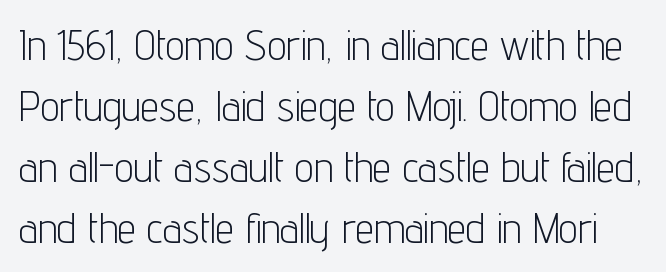
{"serif": "no", "italic": "no", "bold": "no", "weight": "light", "width": "condensed", "stroke_contrast": "low", "x_height": "medium", "monospaced": "no", "underline": "no", "line_spacing": "normal", "line_spacing_ratio": 1.45, "letter_spacing": "normal", "letter_spacing_em": 0.0, "glyph_px": 42}
